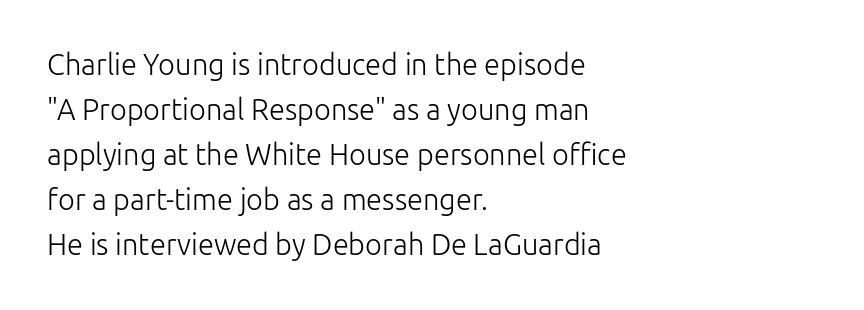
Stroke thickness stays within the range of a standard reading face or lighter. Clear beneath every line of the passage. A normal amount of white space separates one row of letters from the next. Horizontally, the lines are justified to the leading edge only.
